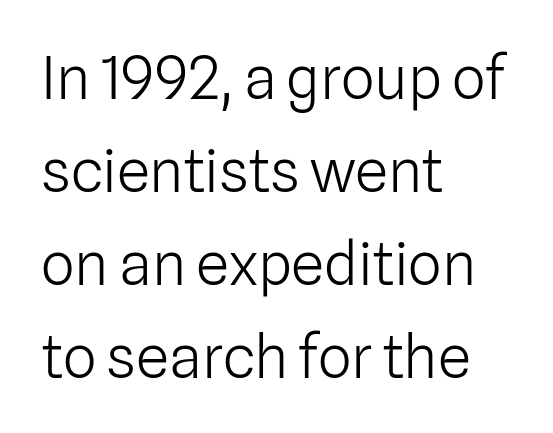
Q: Is the text bold? A: No.
Q: Is the text italic (slanted)? A: No, it is upright.
Q: Is the typeface a serif or a sans-serif typeface? A: Sans-serif.
Q: Is the text underlined? A: No.
Q: How is the paragraph aligned? A: Left-aligned.
Q: Is the spacing between letters normal or unusually wide? A: Normal.
Q: Is the spacing between lines tight, normal or loose? A: Normal.
Q: Width (condensed, normal, or wide)? A: Normal.
Q: Stroke contrast? A: Low.
Q: x-height? A: Medium.
Q: Monospaced? A: No.
